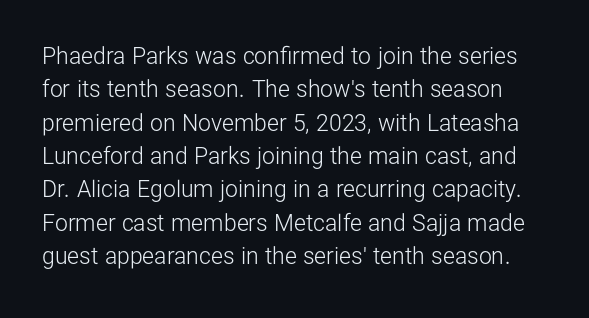
Q: Is the text bold? A: No.
Q: Is the text italic (slanted)? A: No, it is upright.
Q: Is the text underlined? A: No.
Q: Is the spacing between letters normal or unusually wide? A: Normal.
Q: Is the spacing between lines tight, normal or loose? A: Normal.
